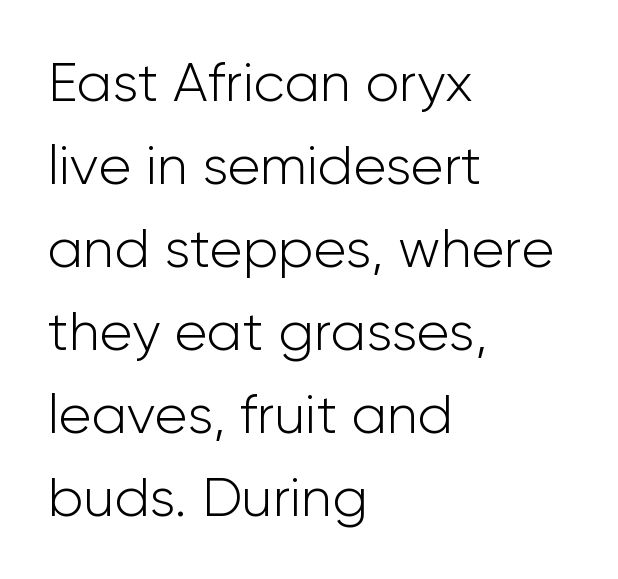
Q: Is the text bold? A: No.
Q: Is the text italic (slanted)? A: No, it is upright.
Q: Is the typeface a serif or a sans-serif typeface? A: Sans-serif.
Q: Is the text underlined? A: No.
Q: How is the paragraph aligned? A: Left-aligned.
Q: Is the spacing between letters normal or unusually wide? A: Normal.
Q: Is the spacing between lines tight, normal or loose? A: Normal.
Q: Width (condensed, normal, or wide)? A: Normal.
Q: Stroke contrast? A: Low.
Q: x-height? A: Medium.
Q: Monospaced? A: No.
